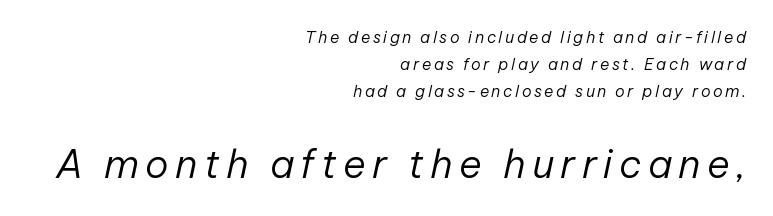
Q: Is the text bold? A: No.
Q: Is the text italic (slanted)? A: Yes, it leans right by about 12 degrees.
Q: Is the text underlined? A: No.
Q: How is the paragraph aligned? A: Right-aligned.
Q: Is the spacing between lines tight, normal or loose? A: Normal.
Q: Which block of text is set in a larger size, the first (top) or the second (bottom)? A: The second (bottom) one.
Q: Width (condensed, normal, or wide)? A: Normal.
Q: Stroke contrast? A: Low.
Q: x-height? A: Medium.
Q: Monospaced? A: No.
